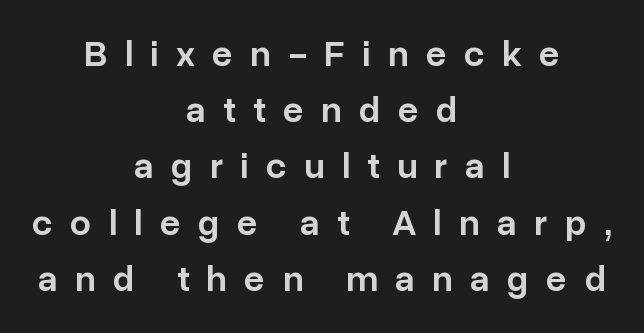
{"serif": "no", "italic": "no", "bold": "semi", "weight": "semibold", "width": "normal", "stroke_contrast": "low", "x_height": "medium", "monospaced": "no", "underline": "no", "align": "center", "line_spacing": "normal", "line_spacing_ratio": 1.52, "letter_spacing": "wide", "letter_spacing_em": 0.47, "glyph_px": 37}
